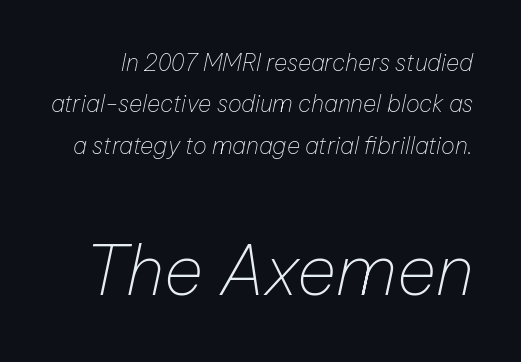
Each row of text sits above clean, open space. There's an unmistakable incline to the writing here. Each letter keeps its own natural width here, so spacing adapts to shape. Observe the ordinary spacing: letters are neighbours, not strangers. Scale increases going downward across the two blocks.
